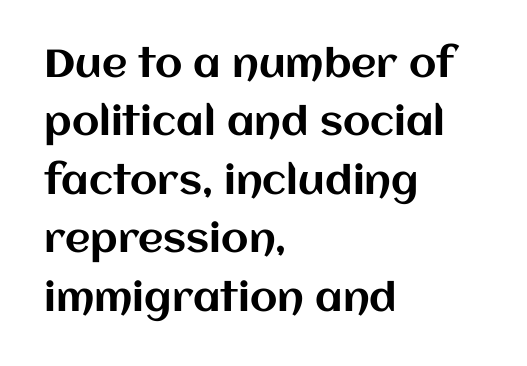
A typesetter would call this proportional, since set widths differ per character. It's the straight-up-and-down kind of type. Words float on clear page, feet unadorned. One glance says typical: line gaps are just what's usual. A student would call this left alignment; a typographer would say flush left, rag right.
